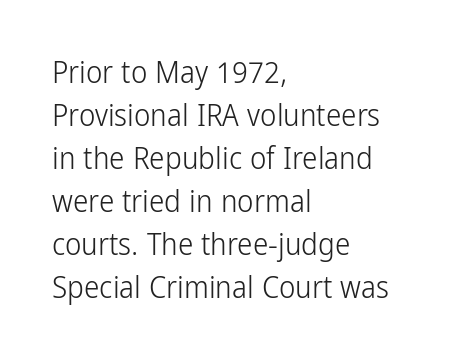
The image shows 31 px light, condensed sans-serif type, upright; set left-aligned, normal line spacing (1.39x), normal letter spacing, not underlined; low stroke contrast and a medium x-height.
